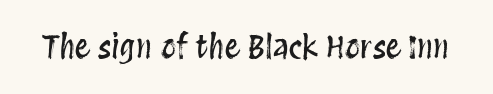
Q: Is the text italic (slanted)? A: No, it is upright.
Q: Is the text underlined? A: No.
Q: Is the spacing between letters normal or unusually wide? A: Normal.
Q: Width (condensed, normal, or wide)? A: Condensed.
Q: Stroke contrast? A: Medium.
Q: x-height? A: Large.
Q: Monospaced? A: No.
